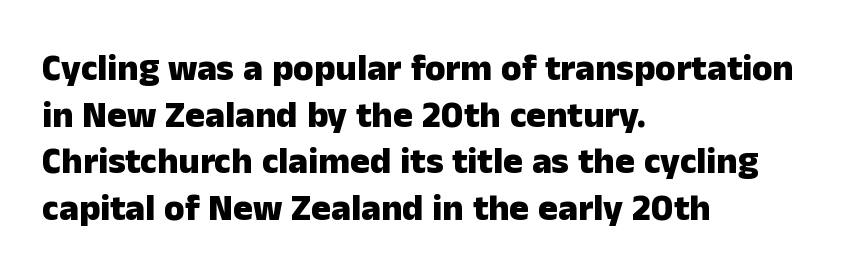
Set as a true bold cut, around the 700 mark. Quick note: interline space is typical. The characters display no serif detailing; their extremities are plain. Compared with a centered layout, this one pins lines to the left instead. The tracking reads as untouched default to a designer's eye. Rule under the text: the space is simply empty.
